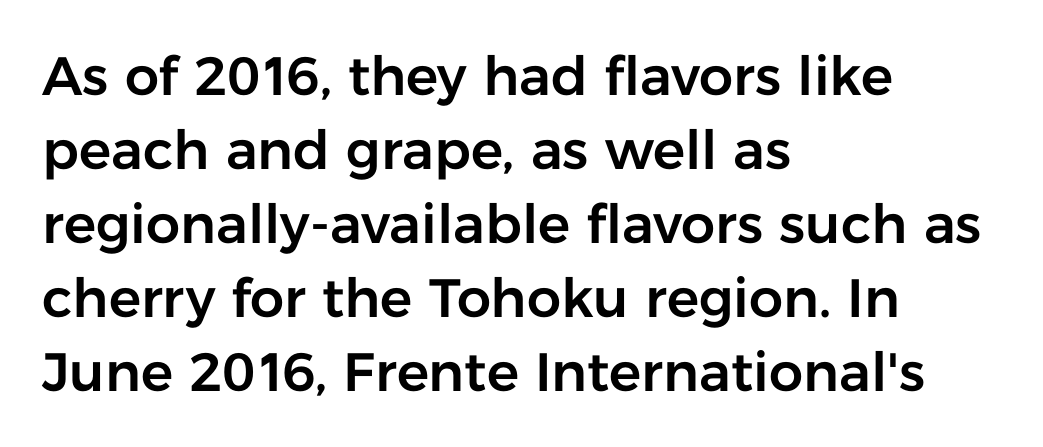
Visually the block forms a straight wall on the left and a jagged coastline on the right. The area under the type is left untouched. Is there much room between lines? A standard amount, neither cramped nor airy. This sample uses a sans-serif face. Tracking value appears to be zero — textbook default spacing. A typesetter would call this proportional, since set widths differ per character.
